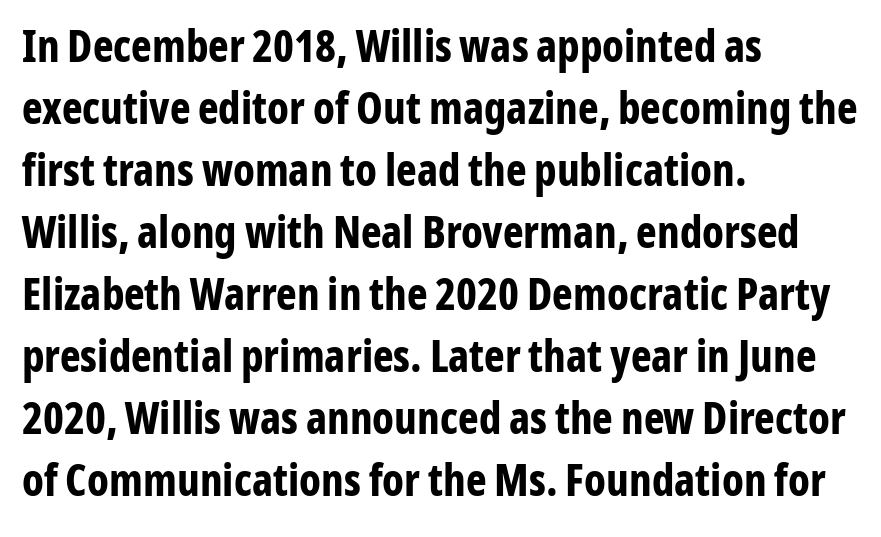
{"serif": "no", "italic": "no", "bold": "yes", "weight": "bold", "width": "condensed", "stroke_contrast": "low", "x_height": "medium", "monospaced": "no", "underline": "no", "align": "left", "line_spacing": "normal", "line_spacing_ratio": 1.41, "letter_spacing": "normal", "letter_spacing_em": 0.0, "glyph_px": 44}
